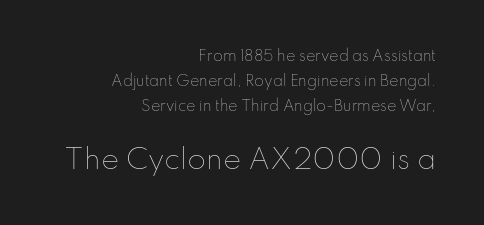
{"italic": "no", "bold": "no", "underline": "no", "align": "right", "line_spacing_ratio": 1.79, "letter_spacing": "normal", "letter_spacing_em": 0.0, "larger_block": "second", "size_ratio": 1.93, "glyph_px": 27}
